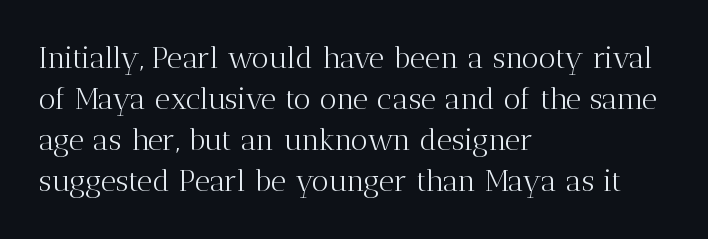
The strokes carry an ordinary text weight at most. Honestly, the letter spacing is just normal — you wouldn't notice it. Vertical strokes here are truly vertical. Character widths vary here, with narrow letters taking less room than wide ones.
